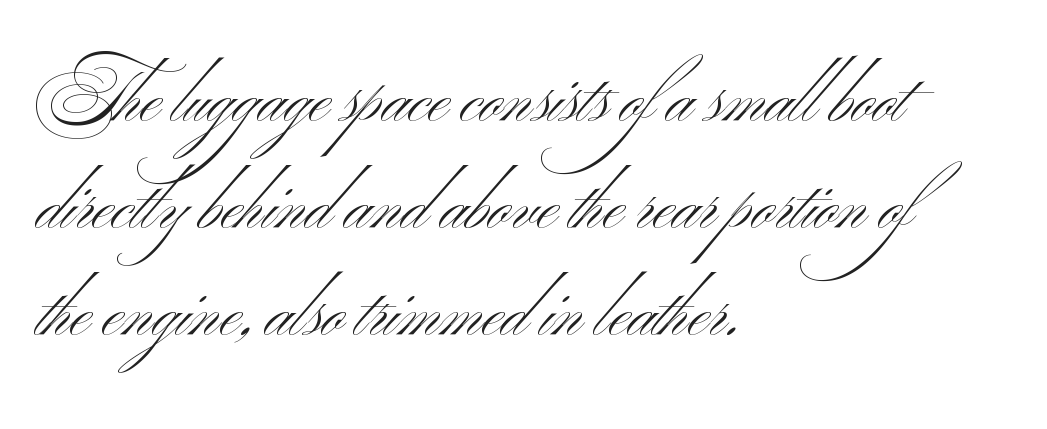
The image shows 71 px light, wide sans-serif type; set left-aligned, normal line spacing (1.51x), normal letter spacing, not underlined; medium stroke contrast and a small x-height.
